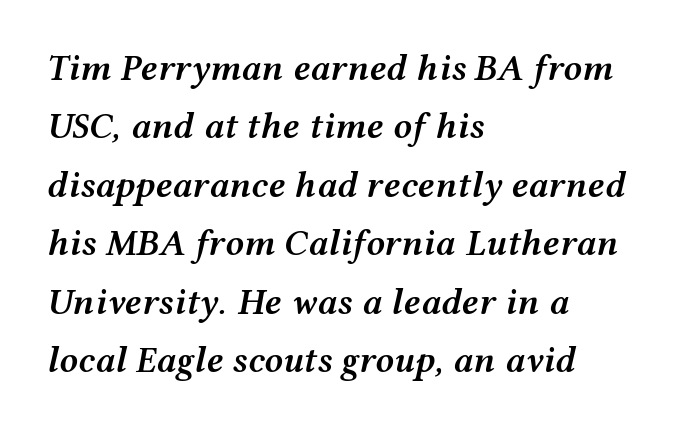
{"italic": "yes", "lean": "right", "slant_degrees": 12, "bold": "semi", "weight": "semibold", "width": "wide", "stroke_contrast": "medium", "x_height": "medium", "monospaced": "no", "underline": "no", "align": "left", "line_spacing": "normal", "line_spacing_ratio": 1.58, "letter_spacing": "normal", "letter_spacing_em": 0.0, "glyph_px": 37}
